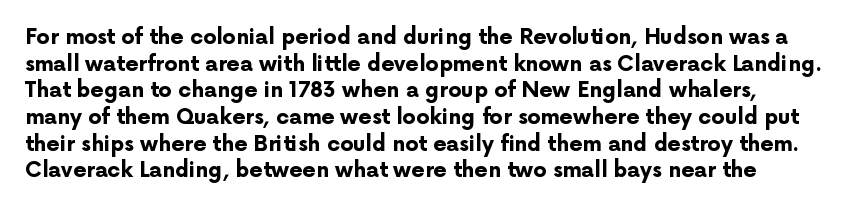
{"italic": "no", "bold": "yes", "underline": "no", "line_spacing": "normal", "line_spacing_ratio": 1.27, "letter_spacing": "normal", "letter_spacing_em": 0.0, "glyph_px": 21}
